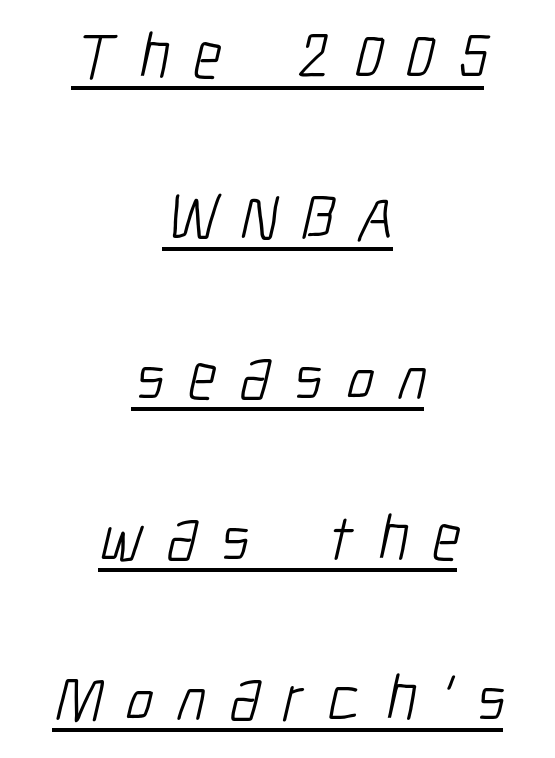
Q: Is the text bold? A: No.
Q: Is the typeface a serif or a sans-serif typeface? A: Sans-serif.
Q: Is the text underlined? A: Yes.
Q: How is the paragraph aligned? A: Centered.
Q: Is the spacing between letters normal or unusually wide? A: Unusually wide.
Q: Is the spacing between lines tight, normal or loose? A: Loose.
Q: Width (condensed, normal, or wide)? A: Condensed.
Q: Stroke contrast? A: Low.
Q: x-height? A: Medium.
Q: Monospaced? A: No.
